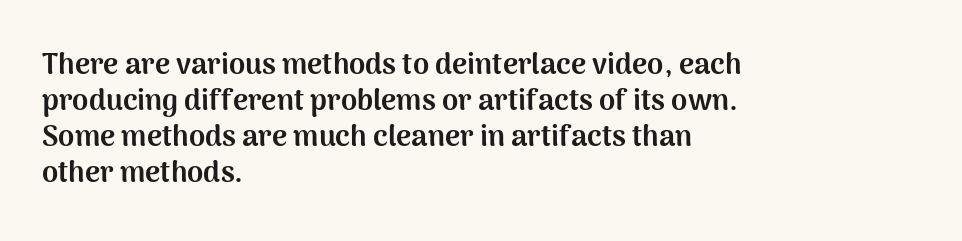
Lines of text with bare space underneath. Think of a printed novel: that variable character pitch is what you see here. Short note: letters normally spaced. The passage shown is typeset with a sans-serif family. Quick note: not italic, upright. Left-aligned paragraph, ragged on the right.
